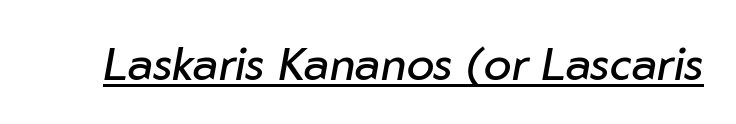
The lettering is marked with a stroke running underneath it. Would a proofreader flag this as italicized? Yes. The horizontal fit of the characters is conventional and even. This reads as an unemphasized weight, regular at the heaviest. You could not count columns in this text — the font is proportionally spaced.
